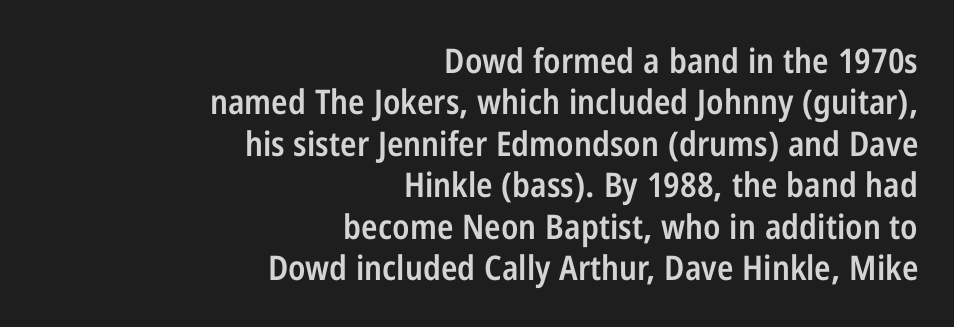
{"serif": "no", "italic": "no", "bold": "semi", "weight": "semibold", "width": "condensed", "stroke_contrast": "low", "x_height": "medium", "monospaced": "no", "underline": "no", "align": "right", "line_spacing_ratio": 1.22, "letter_spacing": "normal", "letter_spacing_em": 0.0, "glyph_px": 34}
